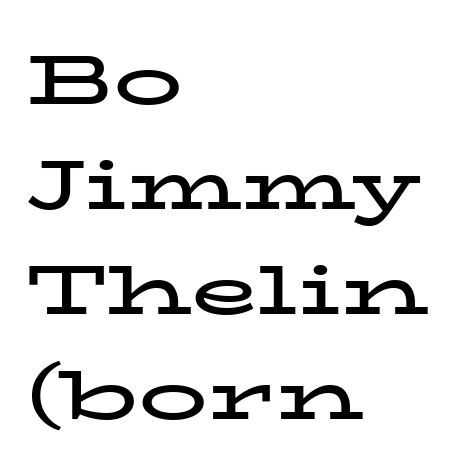
The image shows 69 px bold, wide serif type, upright; set left-aligned, normal line spacing (1.52x), normal letter spacing, not underlined; low stroke contrast and a medium x-height.
